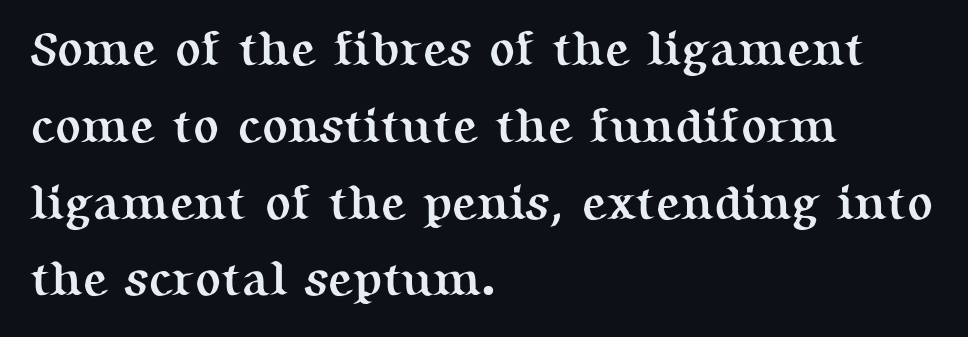
Is this a fixed-width face? No — the glyphs have proportional, varying widths. Are there feet on the stems? There are — it's a serif. What weight is shown? A full bold with thick strokes. Regarding leading, the lines here are spaced in the standard way.
